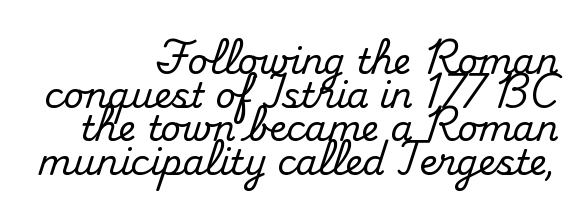
The image shows 35 px serif type; set right-aligned, tight line spacing (0.96x), normal letter spacing, not underlined; medium stroke contrast and a small x-height.
